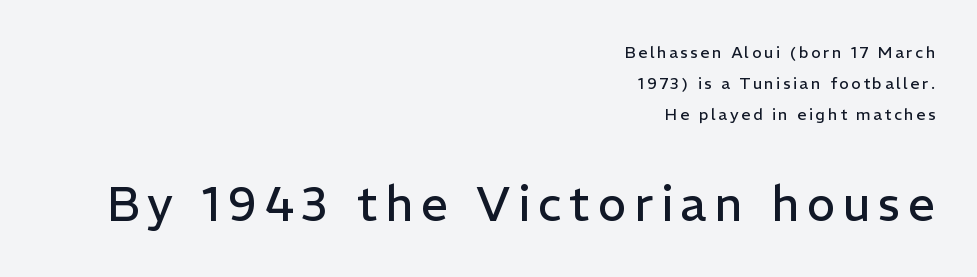
Q: Is the text bold? A: No.
Q: Is the text italic (slanted)? A: No, it is upright.
Q: Is the typeface a serif or a sans-serif typeface? A: Sans-serif.
Q: Is the text underlined? A: No.
Q: How is the paragraph aligned? A: Right-aligned.
Q: Is the spacing between lines tight, normal or loose? A: Loose.
Q: Which block of text is set in a larger size, the first (top) or the second (bottom)? A: The second (bottom) one.
Q: Width (condensed, normal, or wide)? A: Normal.
Q: Stroke contrast? A: Low.
Q: x-height? A: Medium.
Q: Monospaced? A: No.
